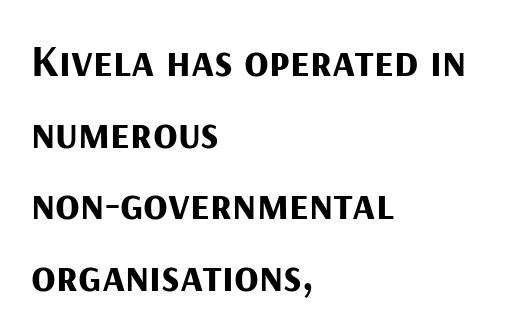
{"serif": "no", "italic": "no", "bold": "yes", "weight": "bold", "width": "normal", "stroke_contrast": "medium", "x_height": "medium", "monospaced": "no", "underline": "no", "align": "left", "line_spacing": "normal", "line_spacing_ratio": 1.59, "letter_spacing": "normal", "letter_spacing_em": 0.0, "glyph_px": 45}
